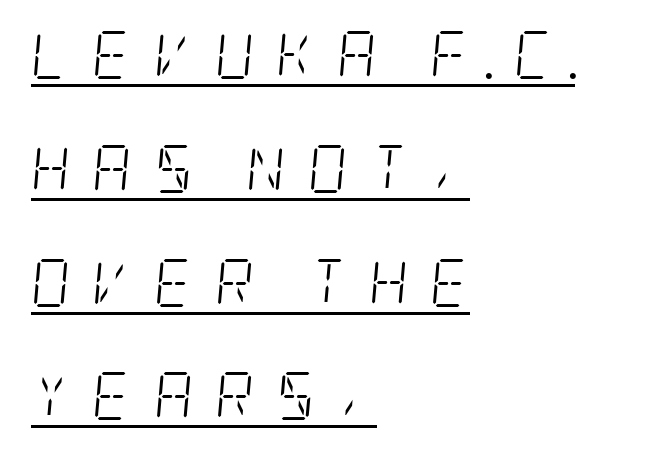
It's the slanting kind of type. Someone cranked the tracking dial way up on this one. Is there much room between lines? Yes — plenty of vertical air separates them. Caption: multi-line text, flush left, ragged right. These lines are composed in type with serifs.
